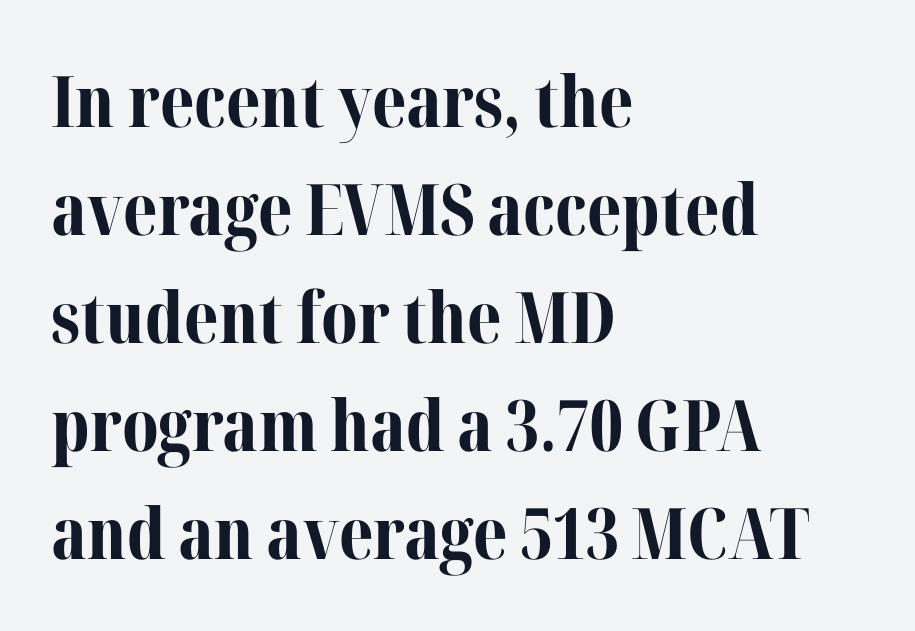
Character widths vary here, with narrow letters taking less room than wide ones. Is there any slant? The stems are plumb. Only glyphs here, with clear space below each row. Old-style or modern, the face here clearly has serifs. The lines are quadded left. Heavy-handed strokes throughout: this text is bold.
